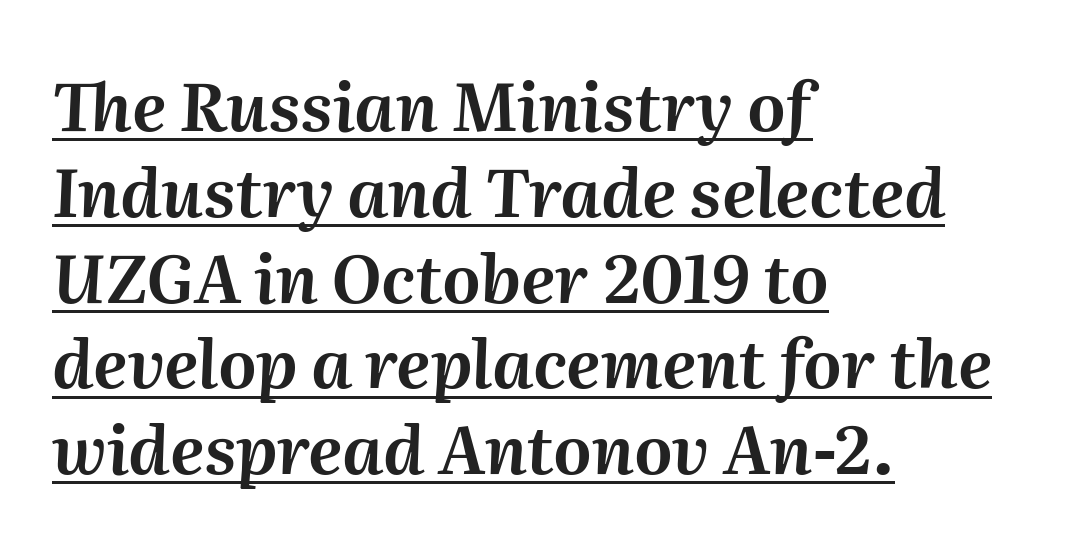
Q: Is the text italic (slanted)? A: Yes, it leans right by about 2 degrees.
Q: Is the text underlined? A: Yes.
Q: How is the paragraph aligned? A: Left-aligned.
Q: Is the spacing between letters normal or unusually wide? A: Normal.
Q: Is the spacing between lines tight, normal or loose? A: Normal.
Q: Width (condensed, normal, or wide)? A: Normal.
Q: Stroke contrast? A: Medium.
Q: x-height? A: Medium.
Q: Monospaced? A: No.
